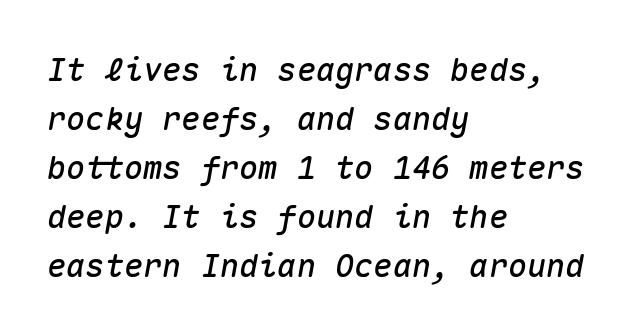
Q: Is the text italic (slanted)? A: Yes, it leans right by about 10 degrees.
Q: Is the text underlined? A: No.
Q: How is the paragraph aligned? A: Left-aligned.
Q: Is the spacing between letters normal or unusually wide? A: Normal.
Q: Is the spacing between lines tight, normal or loose? A: Normal.
Q: Width (condensed, normal, or wide)? A: Normal.
Q: Stroke contrast? A: Medium.
Q: x-height? A: Medium.
Q: Monospaced? A: Yes.
